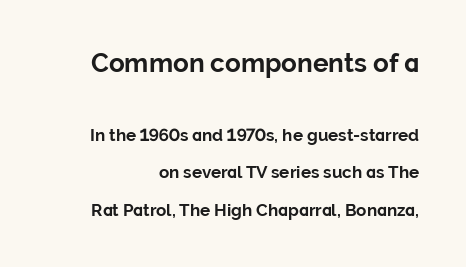
The image shows 26 px bold type, upright; set loose line spacing (2.2x), normal letter spacing, not underlined; the first (top) block is 1.53x larger.
